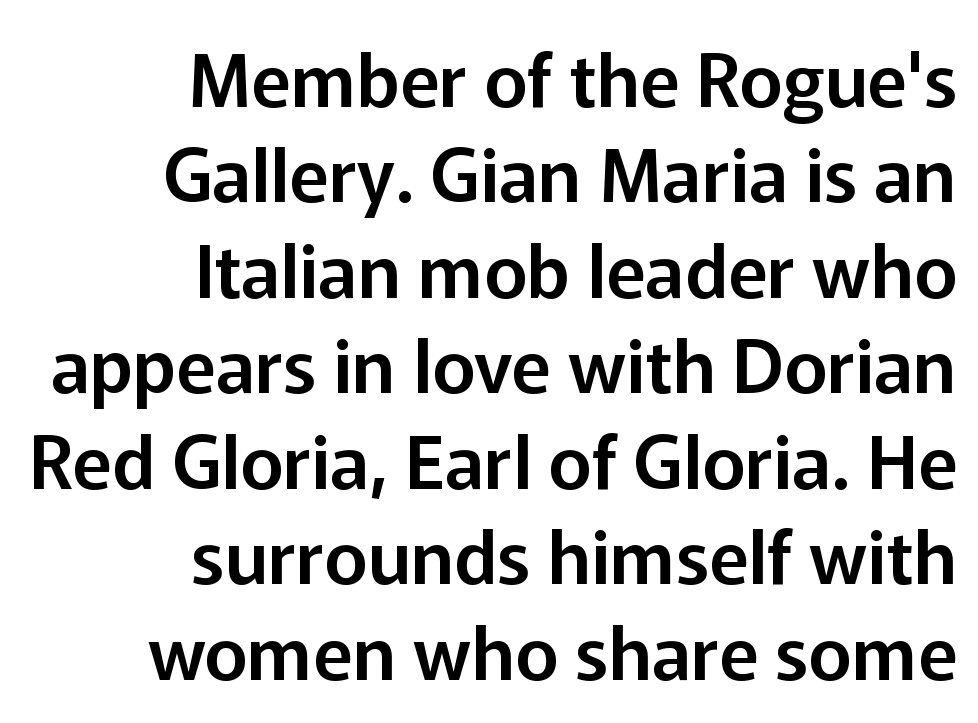
The face used here is a sans, in the tradition of grotesques and geometrics. The space directly below the letters is spotless. Line ends are locked; line starts wander. The rows are spaced the way most documents space them. Proportional: the letters do not fall into vertical columns. Compared with typical body copy, the letter spacing here is the same.
